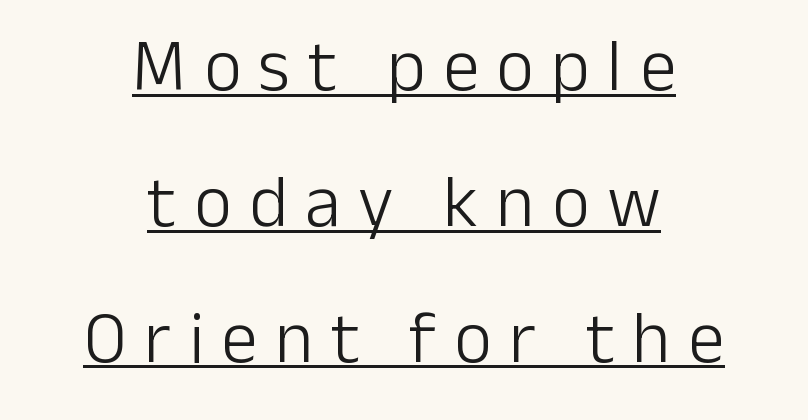
The image shows 73 px light sans-serif type, upright; set centered, line spacing 1.86x, unusually wide letter spacing (+0.24 em), underlined; low stroke contrast and a medium x-height.
